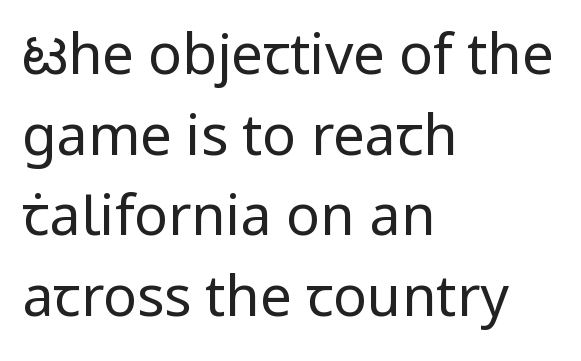
The type is set solid horizontally, with unmodified tracking. The typography opts for an upright posture over an oblique one. The typeface chosen for these lines omits serifs. The passage shown is typed in a proportional face where columns would drift. Weight: not bold — regular or lighter.
